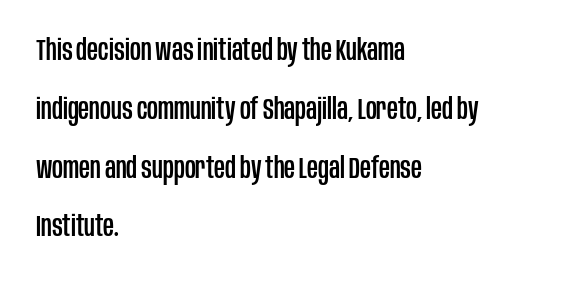
{"serif": "no", "italic": "no", "width": "condensed", "stroke_contrast": "low", "x_height": "large", "monospaced": "no", "underline": "no", "align": "left", "line_spacing": "loose", "line_spacing_ratio": 1.96, "letter_spacing": "normal", "letter_spacing_em": 0.0, "glyph_px": 30}
